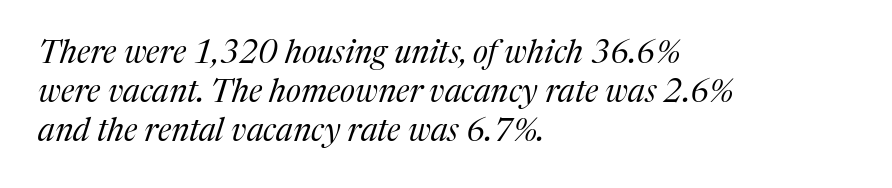
{"serif": "yes", "italic": "yes", "lean": "right", "slant_degrees": 17, "bold": "no", "weight": "regular", "width": "normal", "stroke_contrast": "medium", "x_height": "medium", "monospaced": "no", "underline": "no", "align": "left", "line_spacing_ratio": 1.22, "letter_spacing": "normal", "letter_spacing_em": 0.0, "glyph_px": 32}
